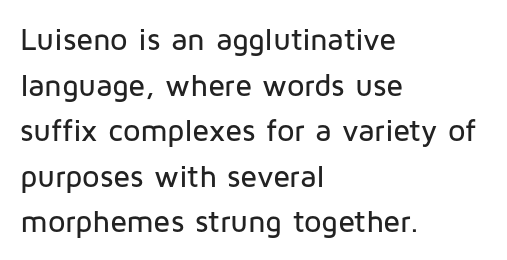
{"serif": "no", "italic": "no", "width": "normal", "stroke_contrast": "low", "x_height": "medium", "monospaced": "no", "underline": "no", "align": "left", "line_spacing": "normal", "line_spacing_ratio": 1.47, "letter_spacing": "normal", "letter_spacing_em": 0.0, "glyph_px": 31}
